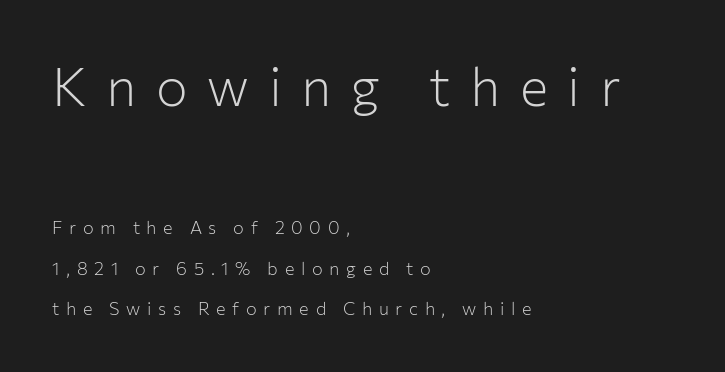
{"serif": "no", "italic": "no", "bold": "no", "weight": "light", "width": "normal", "stroke_contrast": "low", "x_height": "medium", "monospaced": "no", "underline": "no", "align": "left", "line_spacing": "loose", "line_spacing_ratio": 2.27, "letter_spacing": "wide", "letter_spacing_em": 0.37, "larger_block": "first", "size_ratio": 2.94, "glyph_px": 53}
